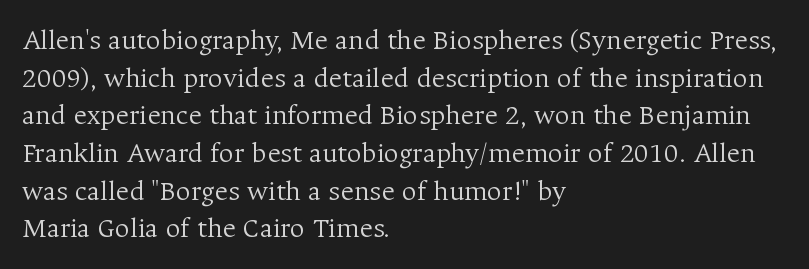
{"serif": "yes", "italic": "no", "bold": "no", "weight": "light", "width": "normal", "stroke_contrast": "medium", "x_height": "medium", "monospaced": "no", "underline": "no", "align": "left", "line_spacing": "normal", "line_spacing_ratio": 1.3, "letter_spacing": "normal", "letter_spacing_em": 0.0, "glyph_px": 29}
